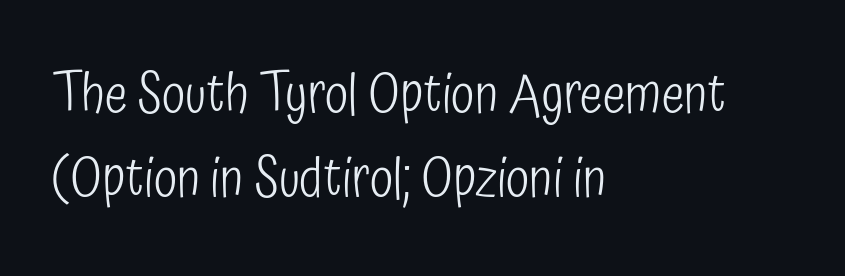
In CSS terms this would be text-align: left. These lines are composed in type without serifs. Spacing verdict: proportional, widths tailored to each character. Characters remain perfectly vertical along every line.
